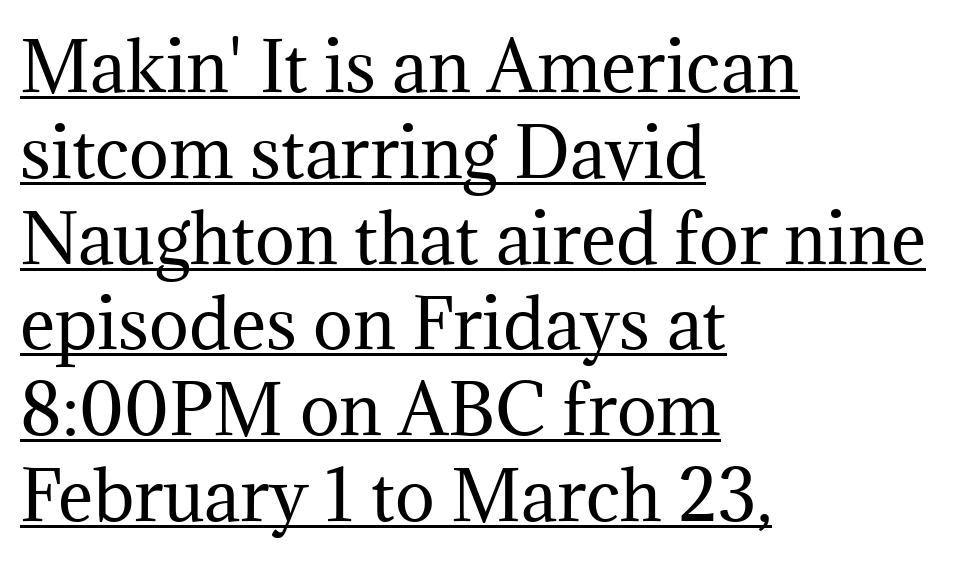
{"serif": "yes", "italic": "no", "bold": "no", "weight": "regular", "width": "normal", "stroke_contrast": "medium", "x_height": "medium", "monospaced": "no", "underline": "yes", "align": "left", "line_spacing": "normal", "line_spacing_ratio": 1.28, "letter_spacing": "normal", "letter_spacing_em": 0.0, "glyph_px": 67}
